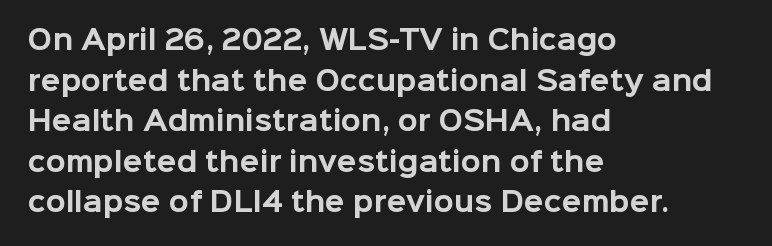
{"italic": "no", "bold": "yes", "underline": "no", "align": "left", "line_spacing": "normal", "line_spacing_ratio": 1.56, "letter_spacing": "normal", "letter_spacing_em": 0.0, "glyph_px": 26}
